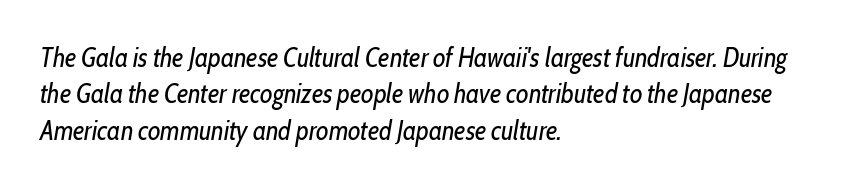
{"italic": "yes", "lean": "right", "slant_degrees": 10, "bold": "no", "underline": "no", "align": "left", "line_spacing": "normal", "line_spacing_ratio": 1.35, "letter_spacing": "normal", "letter_spacing_em": 0.0, "glyph_px": 27}
